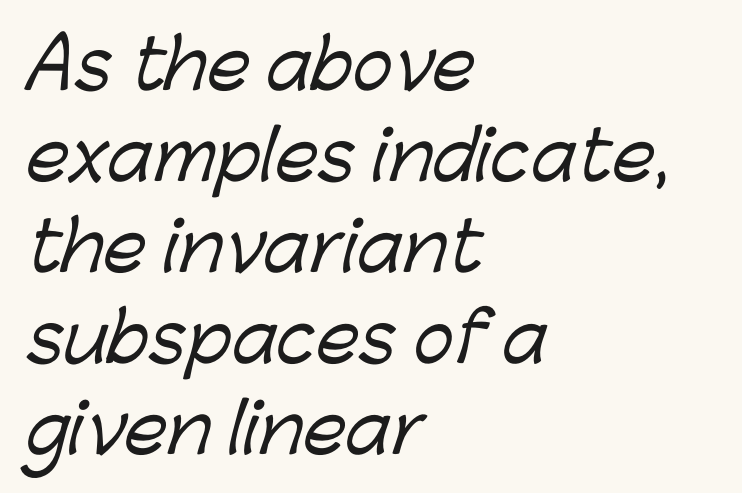
Q: Is the typeface a serif or a sans-serif typeface? A: Sans-serif.
Q: Is the text underlined? A: No.
Q: How is the paragraph aligned? A: Left-aligned.
Q: Is the spacing between letters normal or unusually wide? A: Normal.
Q: Is the spacing between lines tight, normal or loose? A: Normal.
Q: Width (condensed, normal, or wide)? A: Normal.
Q: Stroke contrast? A: Low.
Q: x-height? A: Medium.
Q: Monospaced? A: No.
